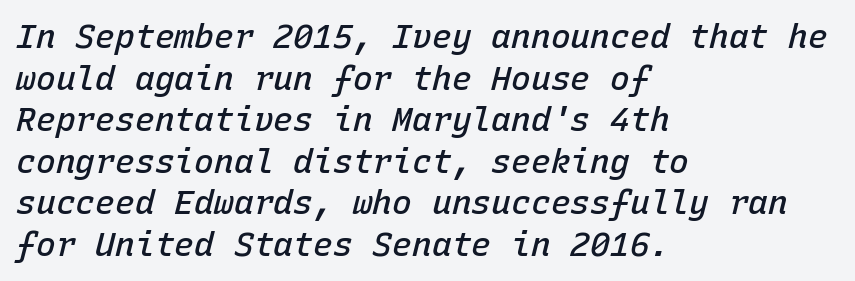
The type is set solid horizontally, with unmodified tracking. Is there much room between lines? A standard amount, neither cramped nor airy. These lines were composed using italics. The rendering uses typewriter-style spacing with identical character cells. The rendering uses a semibold face; strokes are thickened but not to full bold.
